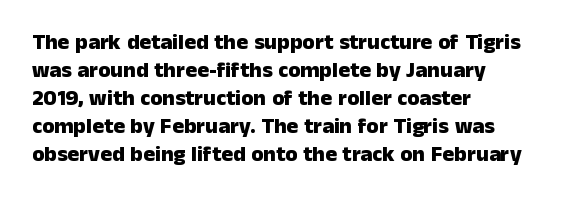
The image shows 22 px bold type, upright; set left-aligned, normal line spacing (1.27x), normal letter spacing, not underlined.
